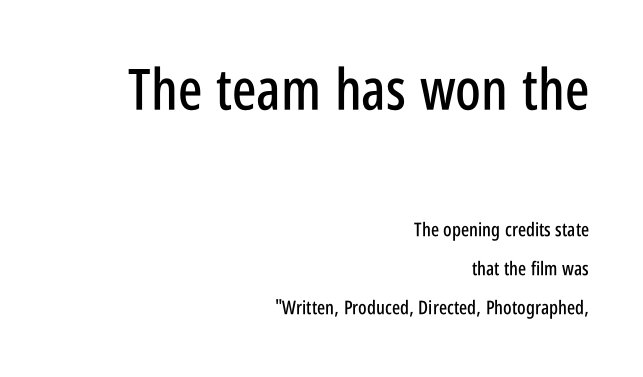
{"serif": "no", "italic": "no", "width": "condensed", "stroke_contrast": "low", "x_height": "large", "monospaced": "no", "underline": "no", "align": "right", "line_spacing": "loose", "line_spacing_ratio": 2.06, "letter_spacing": "normal", "letter_spacing_em": 0.0, "larger_block": "first", "size_ratio": 3.0, "glyph_px": 57}
